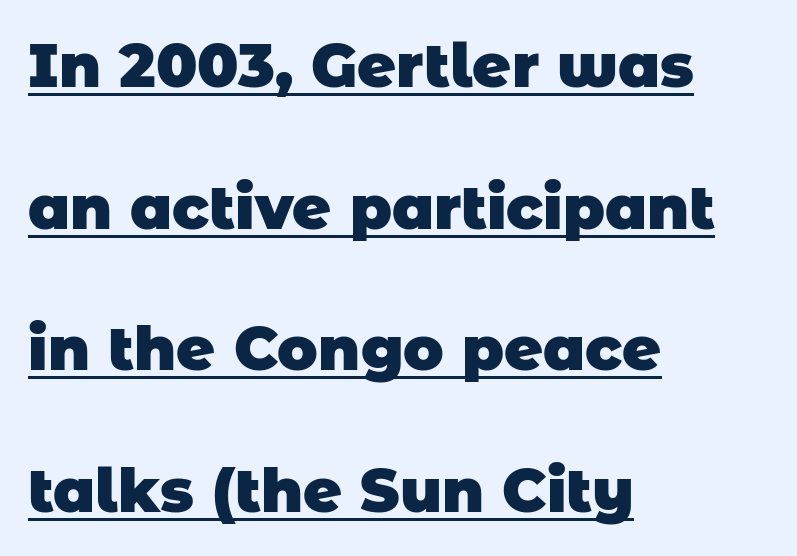
{"serif": "no", "bold": "yes", "weight": "heavy", "width": "normal", "stroke_contrast": "low", "x_height": "large", "monospaced": "no", "underline": "yes", "align": "left", "line_spacing": "loose", "line_spacing_ratio": 2.36, "letter_spacing": "normal", "letter_spacing_em": 0.0, "glyph_px": 60}
